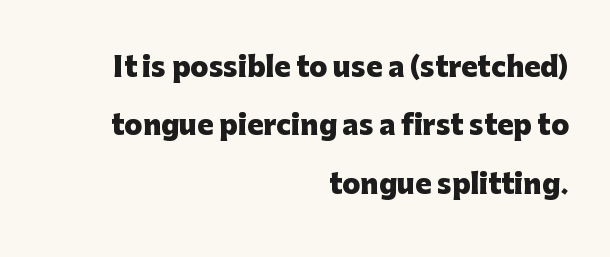
The image shows 27 px bold type, upright; set right-aligned, loose line spacing (2.16x), normal letter spacing, not underlined.
